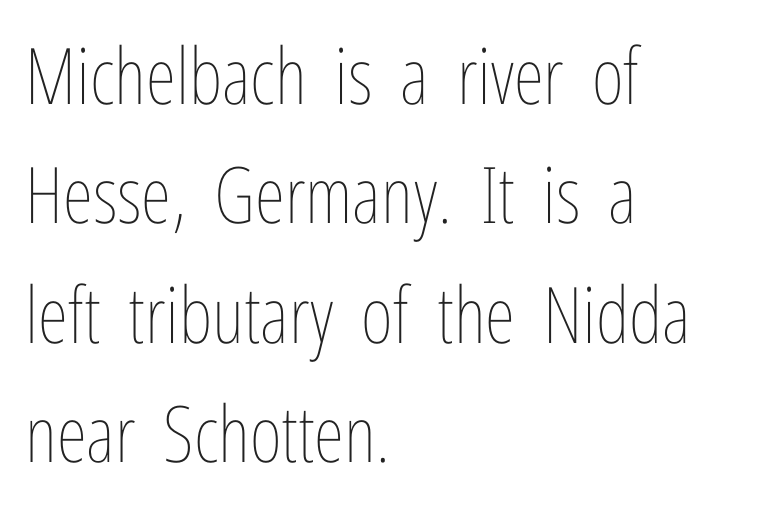
{"italic": "no", "bold": "no", "weight": "thin", "width": "condensed", "stroke_contrast": "low", "x_height": "medium", "monospaced": "no", "underline": "no", "align": "left", "line_spacing": "normal", "line_spacing_ratio": 1.53, "letter_spacing": "normal", "letter_spacing_em": 0.0, "glyph_px": 78}
